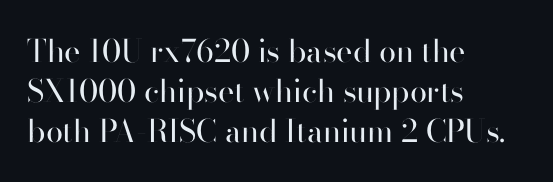
The image shows 31 px regular-weight sans-serif type, upright; set left-aligned, normal line spacing (1.29x), normal letter spacing, not underlined; high stroke contrast and a small x-height.
